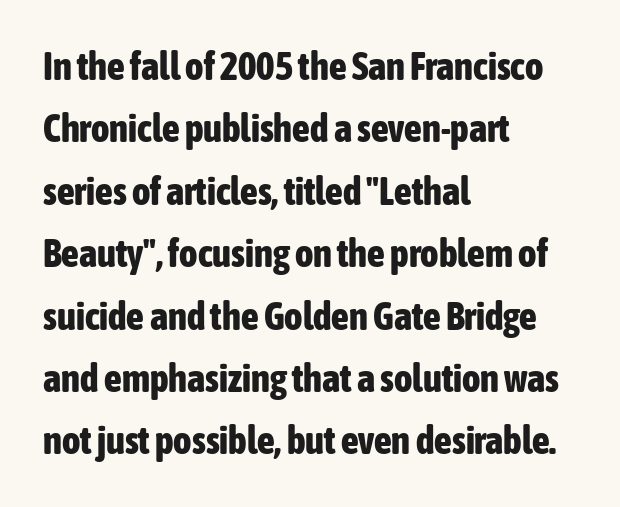
I'd call this a sans setting — the letters go barefoot. Baseline-to-baseline distance is the conventional proportion of letter height. Left-aligned paragraph, ragged on the right. Descenders hang freely into open space.
